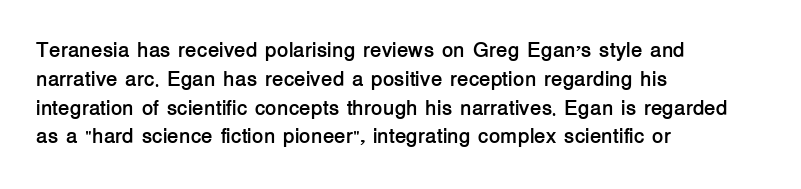
The image shows 21 px bold type, upright; set left-aligned, normal line spacing (1.37x), normal letter spacing, not underlined.
